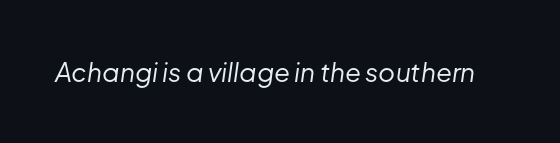
The image shows 26 px text type, italic (leaning right); set normal letter spacing, not underlined.
